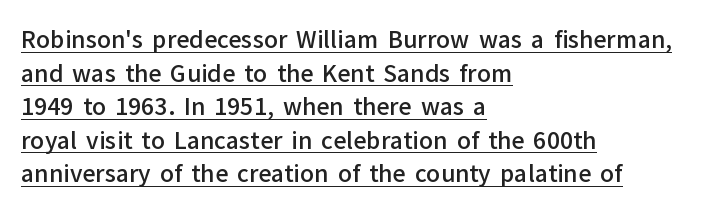
Q: Is the text bold? A: Semi-bold.
Q: Is the text italic (slanted)? A: No, it is upright.
Q: Is the text underlined? A: Yes.
Q: How is the paragraph aligned? A: Left-aligned.
Q: Is the spacing between letters normal or unusually wide? A: Normal.
Q: Is the spacing between lines tight, normal or loose? A: Normal.
